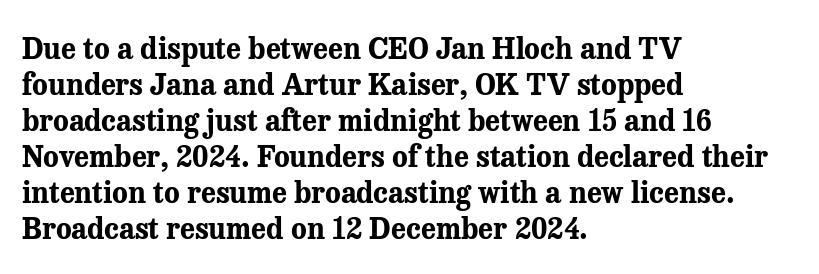
Q: Is the text bold? A: Yes.
Q: Is the text italic (slanted)? A: No, it is upright.
Q: Is the typeface a serif or a sans-serif typeface? A: Serif.
Q: Is the text underlined? A: No.
Q: How is the paragraph aligned? A: Left-aligned.
Q: Is the spacing between letters normal or unusually wide? A: Normal.
Q: Width (condensed, normal, or wide)? A: Normal.
Q: Stroke contrast? A: Medium.
Q: x-height? A: Medium.
Q: Monospaced? A: No.
